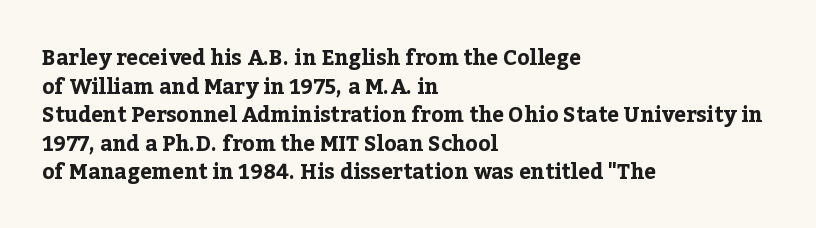
Q: Is the text bold? A: Yes.
Q: Is the text italic (slanted)? A: No, it is upright.
Q: Is the text underlined? A: No.
Q: How is the paragraph aligned? A: Left-aligned.
Q: Is the spacing between letters normal or unusually wide? A: Normal.
Q: Is the spacing between lines tight, normal or loose? A: Normal.
